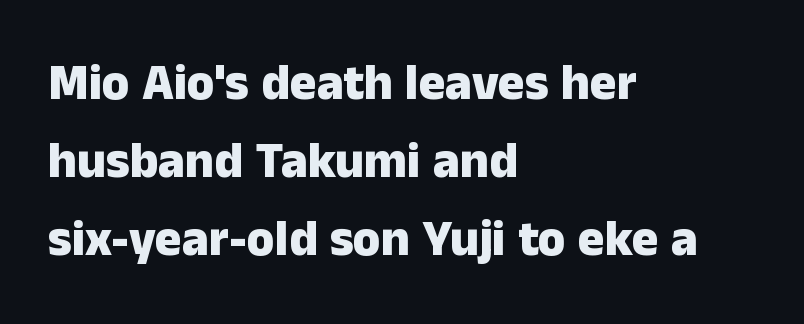
Do the characters align in a grid? No, the font is proportional. The designer went with a sans here, leaving each stem footless. The face used here has the dense, thick strokes of a bold. Leftover space on each line is placed entirely after the last word. The letters stand upright; this is a roman face.
